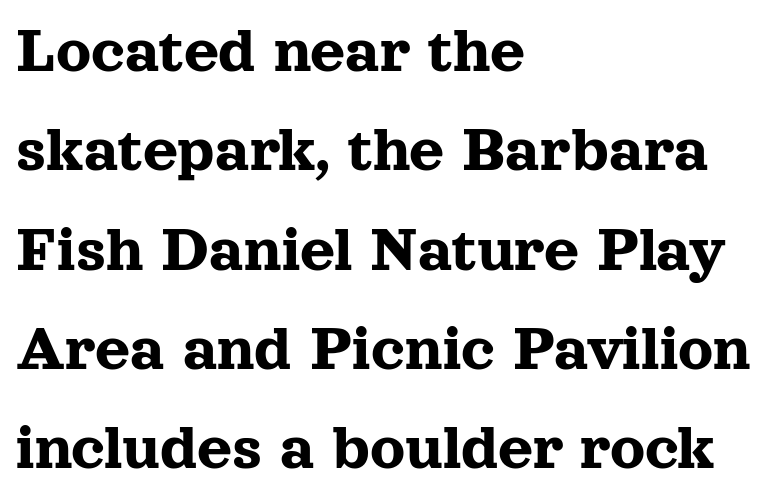
{"serif": "yes", "italic": "no", "width": "normal", "x_height": "medium", "monospaced": "no", "underline": "no", "align": "left", "line_spacing": "normal", "line_spacing_ratio": 1.46, "letter_spacing": "normal", "letter_spacing_em": 0.0, "glyph_px": 68}
